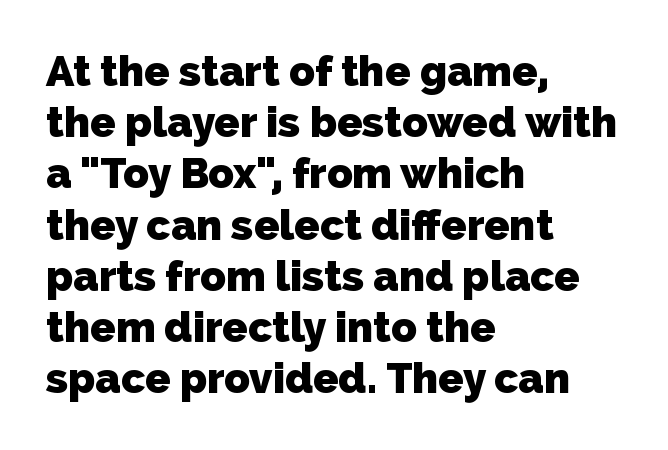
Serif or sans? Sans — the stroke terminals are bare. Honestly, there is no underline to notice here at all. Is the type bold? Yes — the strokes are clearly thick and heavy. The typesetter chose a ragged-right arrangement here.
